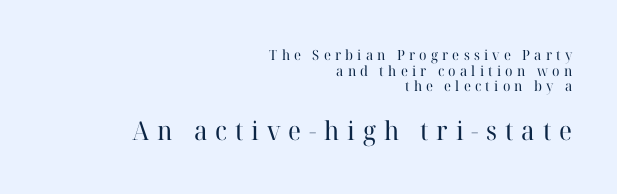
When letters stand straight like this, we call the style roman or upright. Size hierarchy here favors the trailing block over the leading one. The passage shown stacks its lines with hardly any gap. Stroke mass is kept to a normal reading level or below. Lines of text with bare space underneath.
